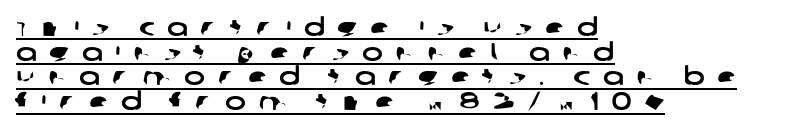
Q: Is the text underlined? A: Yes.
Q: How is the paragraph aligned? A: Left-aligned.
Q: Is the spacing between letters normal or unusually wide? A: Unusually wide.
Q: Is the spacing between lines tight, normal or loose? A: Tight.
